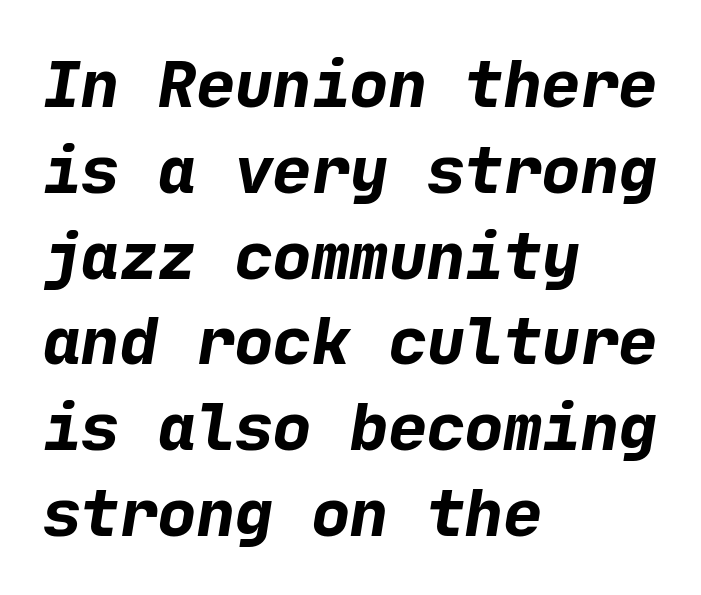
Does the type have serifs? No, each stem ends abruptly. Default kerning and tracking; the words read as compact shapes. A full-strength bold gives these letters their thick strokes. Beneath every word, the page is bare. Line starts are locked; line ends wander.
